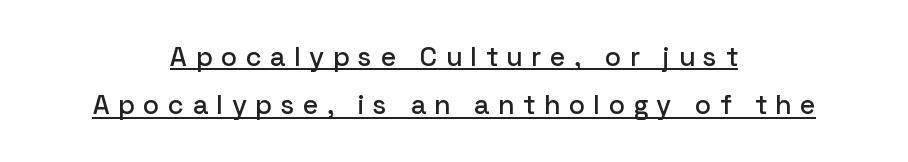
The image shows 27 px text type, upright; set centered, line spacing 1.79x, unusually wide letter spacing (+0.33 em), underlined.
